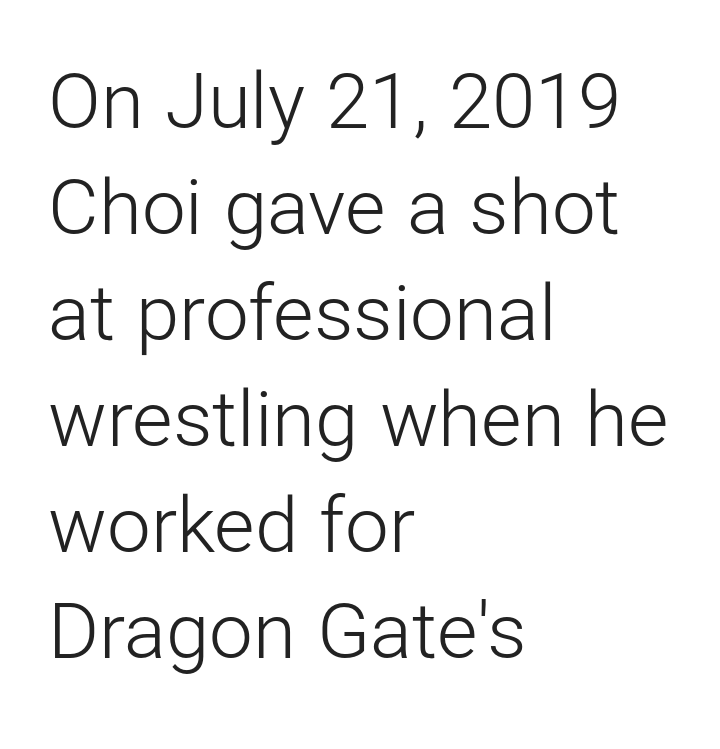
Q: Is the text bold? A: No.
Q: Is the text italic (slanted)? A: No, it is upright.
Q: Is the typeface a serif or a sans-serif typeface? A: Sans-serif.
Q: Is the text underlined? A: No.
Q: How is the paragraph aligned? A: Left-aligned.
Q: Is the spacing between letters normal or unusually wide? A: Normal.
Q: Is the spacing between lines tight, normal or loose? A: Normal.
Q: Width (condensed, normal, or wide)? A: Normal.
Q: Stroke contrast? A: Low.
Q: x-height? A: Medium.
Q: Monospaced? A: No.
